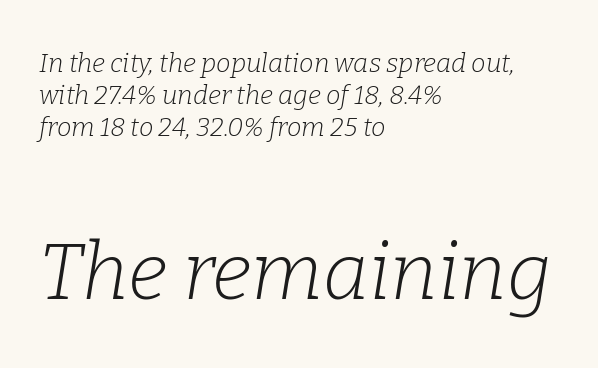
The image shows 79 px light serif type, italic (leaning right); set left-aligned, line spacing 1.24x, normal letter spacing, not underlined; the second (bottom) block is 3.04x larger; low stroke contrast and a medium x-height.
